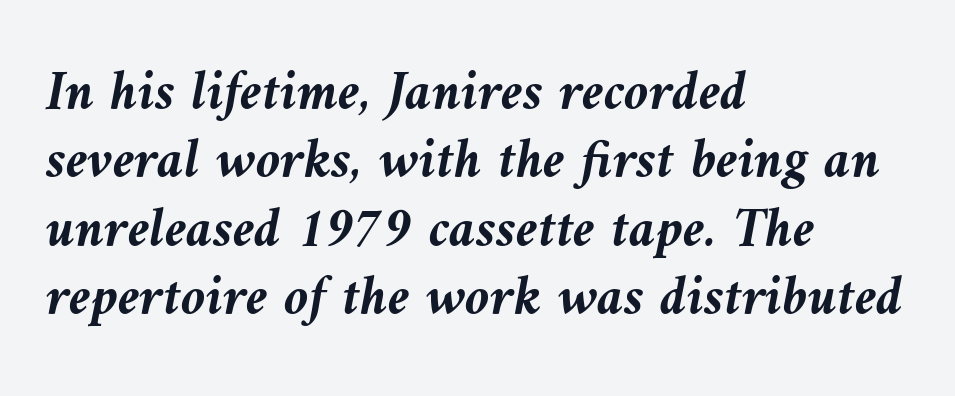
Every row of glyphs begins at an identical x-position on the left. The words here are not underlined. The passage shown is emphatically bold. The horizontal fit of the characters is conventional and even.
